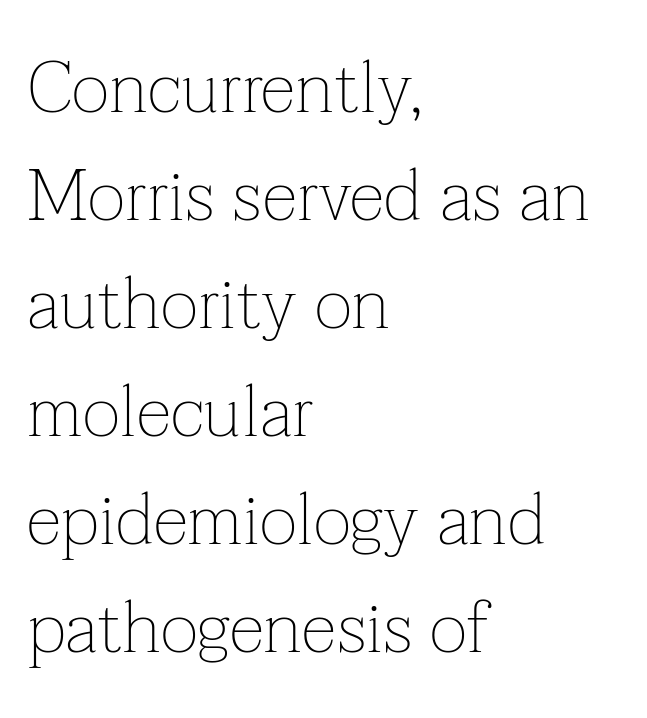
Type style note: has serifs. Stems here are at most as thick as an everyday book face. Descender tails drop into unmarked territory. The passage shown is typed in a proportional face where columns would drift.
